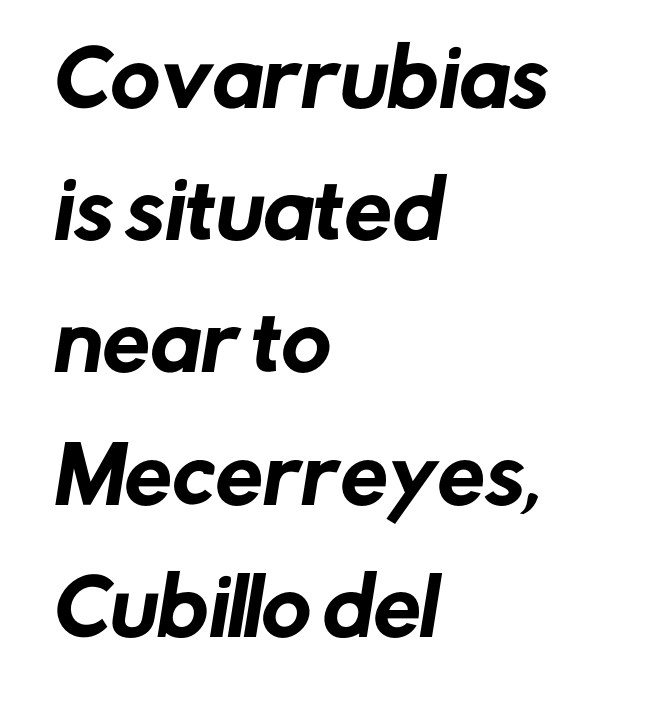
The image shows 76 px sans-serif type; set left-aligned, line spacing 1.74x, normal letter spacing, not underlined; low stroke contrast and a medium x-height.
